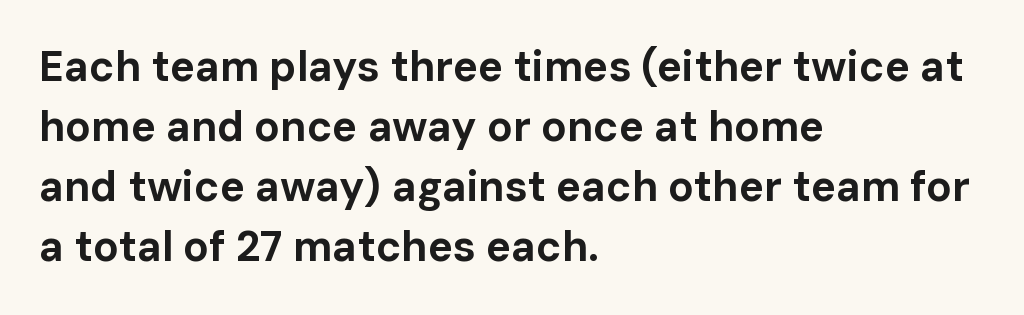
Beneath every word, the page is bare. This sample has the flowing, uneven cadence of proportional lettering. These lines carry a lot of weight — the face is fully bold. Type style note: lacks serifs. Normally led — the rows are evenly, conventionally spaced. Students, note that the glyphs here touch the page at normal intervals.
